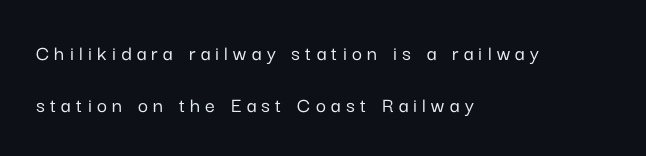
The image shows 22 px text type, upright; set left-aligned, loose line spacing (2.37x), unusually wide letter spacing (+0.24 em), not underlined.
